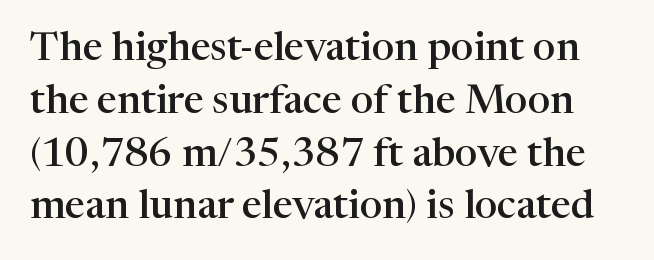
The horizontal fit of the characters is conventional and even. The axis of the letterforms is exactly vertical. Emphasis by weight is partial: semibold. Rows of type keep a routine distance in the vertical direction. A typesetter would call this proportional, since set widths differ per character. Check under the words: just untouched page.
